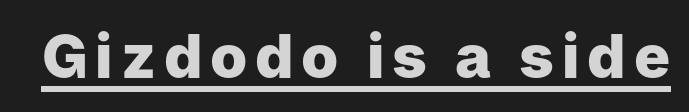
The image shows 60 px heavy sans-serif type, upright; set underlined; low stroke contrast and a medium x-height.
